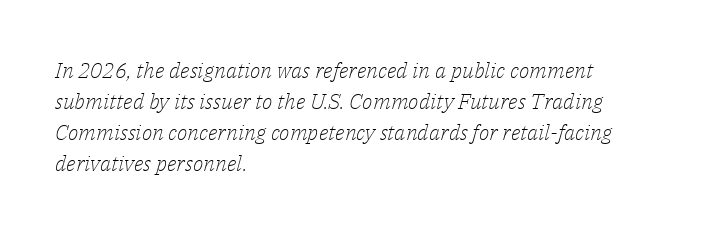
{"italic": "yes", "lean": "right", "slant_degrees": 14, "bold": "no", "underline": "no", "align": "left", "line_spacing": "normal", "line_spacing_ratio": 1.41, "letter_spacing": "normal", "letter_spacing_em": 0.0, "glyph_px": 22}
